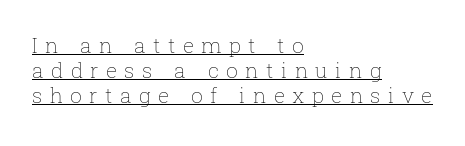
Q: Is the text bold? A: No.
Q: Is the text italic (slanted)? A: No, it is upright.
Q: Is the text underlined? A: Yes.
Q: How is the paragraph aligned? A: Left-aligned.
Q: Is the spacing between letters normal or unusually wide? A: Unusually wide.
